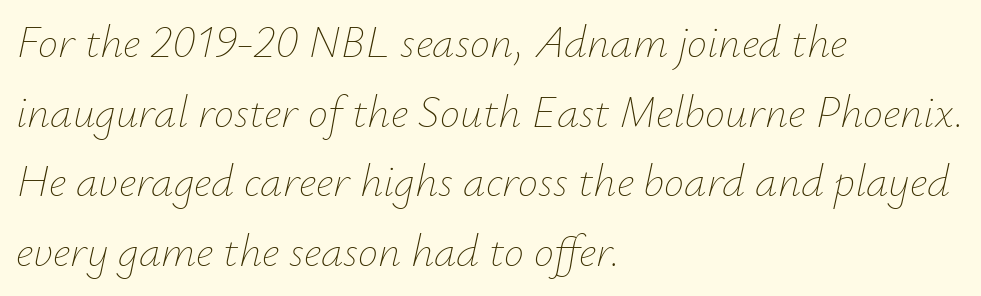
Observe the lean: these are italic letterforms. Has an underline been added? It has not. Each new line begins a customary step beneath the previous one. Line beginnings align vertically; line endings do not. Each letter keeps its own natural width here, so spacing adapts to shape.
